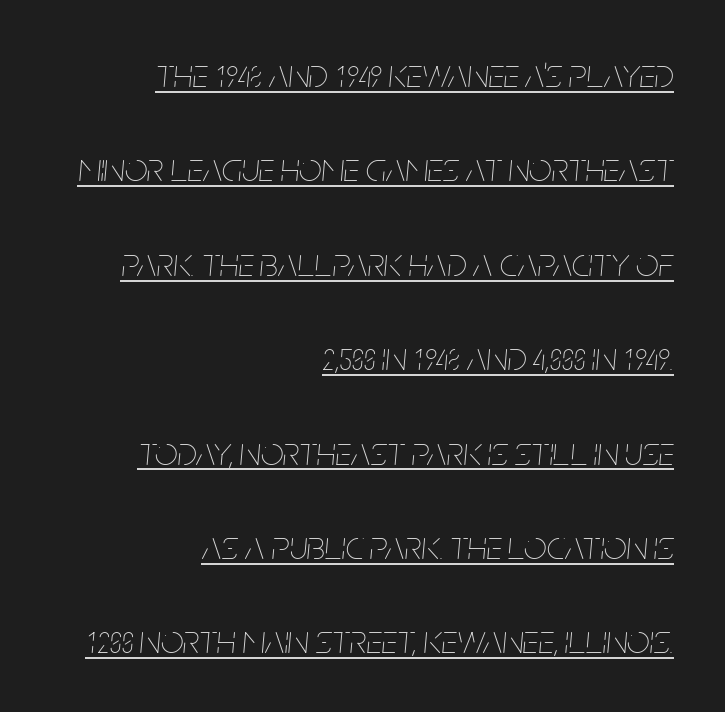
Q: Is the text bold? A: No.
Q: Is the text italic (slanted)? A: Yes, it leans right by about 5 degrees.
Q: Is the text underlined? A: Yes.
Q: How is the paragraph aligned? A: Right-aligned.
Q: Is the spacing between letters normal or unusually wide? A: Normal.
Q: Is the spacing between lines tight, normal or loose? A: Loose.
Q: Width (condensed, normal, or wide)? A: Condensed.
Q: Stroke contrast? A: Low.
Q: x-height? A: Large.
Q: Monospaced? A: No.
